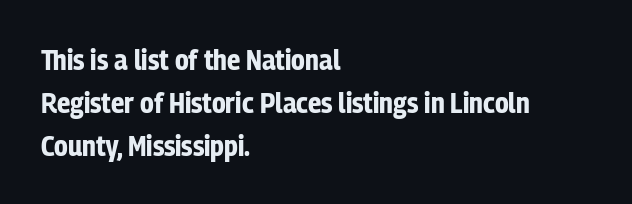
The image shows 29 px bold, condensed sans-serif type, upright; set left-aligned, normal line spacing (1.48x), normal letter spacing, not underlined; low stroke contrast and a medium x-height.
